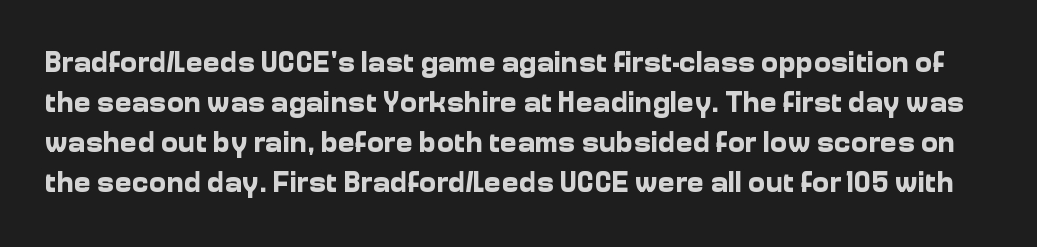
The image shows 29 px bold sans-serif type, upright; set normal line spacing (1.38x), normal letter spacing, not underlined; low stroke contrast and a medium x-height.
